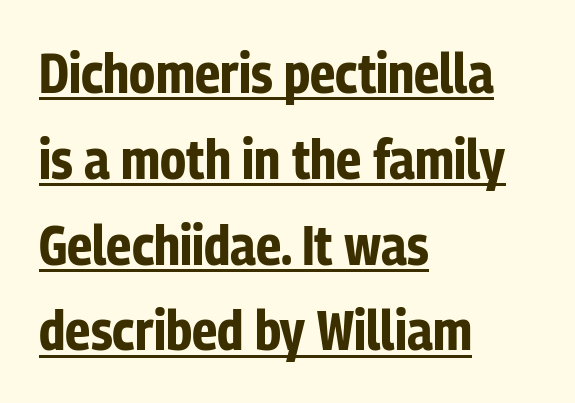
This is heavy type, rendered in bold. These lines stack with their left ends in a neat column. Successive baselines arrive at the customary interval. Is this a fixed-width face? No — the glyphs have proportional, varying widths. You can tell it's not italic because the verticals are truly vertical.
